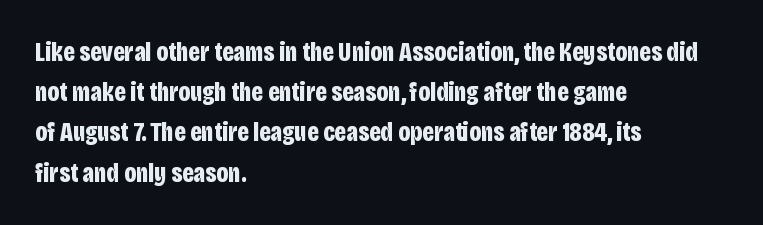
Q: Is the text bold? A: Yes.
Q: Is the text italic (slanted)? A: No, it is upright.
Q: Is the text underlined? A: No.
Q: How is the paragraph aligned? A: Left-aligned.
Q: Is the spacing between letters normal or unusually wide? A: Normal.
Q: Is the spacing between lines tight, normal or loose? A: Normal.
